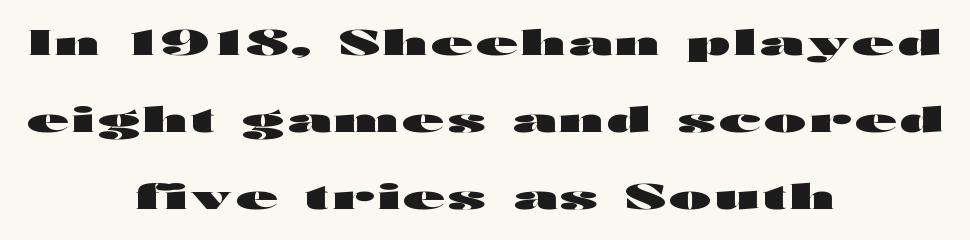
These lines carry a lot of weight — the face is fully bold. Each letter's strokes conclude bluntly, with no projecting serifs. Nope, not italic — everything's standing straight. Regarding leading, the lines here are spaced well apart. Each row of text sits above clean, open space.
